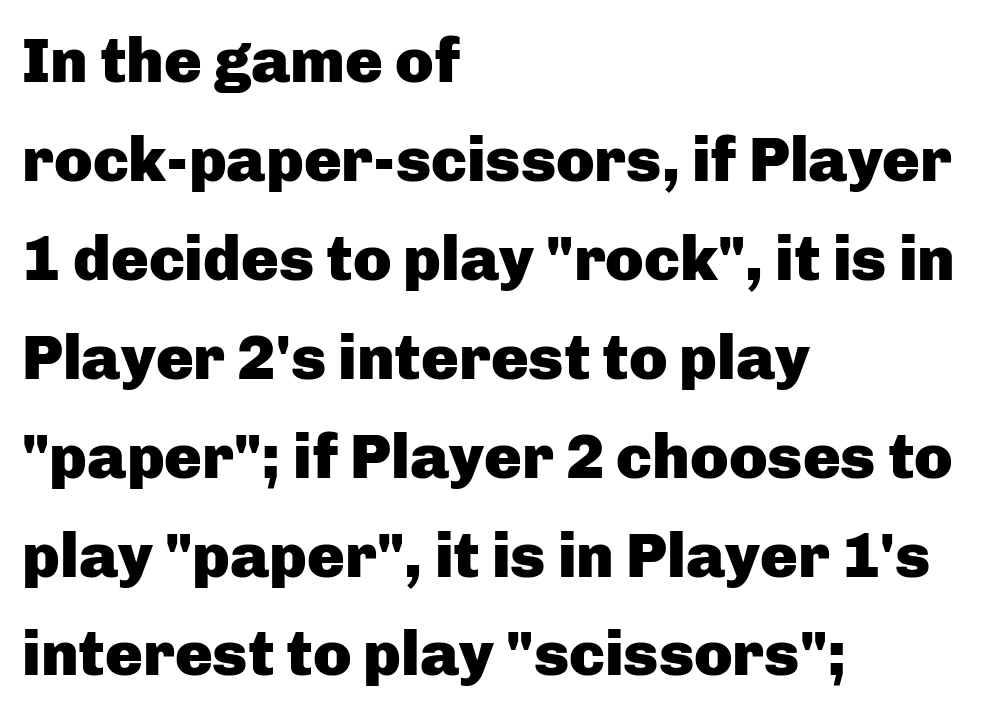
Q: Is the text bold? A: Yes.
Q: Is the text italic (slanted)? A: No, it is upright.
Q: Is the typeface a serif or a sans-serif typeface? A: Sans-serif.
Q: Is the text underlined? A: No.
Q: How is the paragraph aligned? A: Left-aligned.
Q: Is the spacing between letters normal or unusually wide? A: Normal.
Q: Is the spacing between lines tight, normal or loose? A: Normal.
Q: Width (condensed, normal, or wide)? A: Normal.
Q: Stroke contrast? A: Low.
Q: x-height? A: Medium.
Q: Monospaced? A: No.
